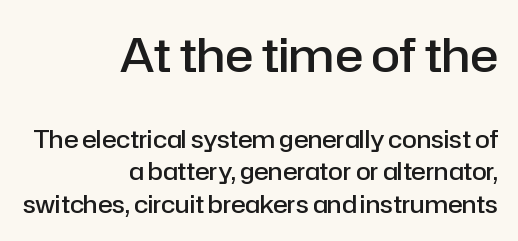
Underline: absent. Character widths vary here, with narrow letters taking less room than wide ones. Horizontal bands of white between lines are of average thickness. What kind of face is this? One without serifs — a sans. Slightly chunky letters — semibold, I'd say, not full bold. Ascenders rise straight up at ninety degrees.
